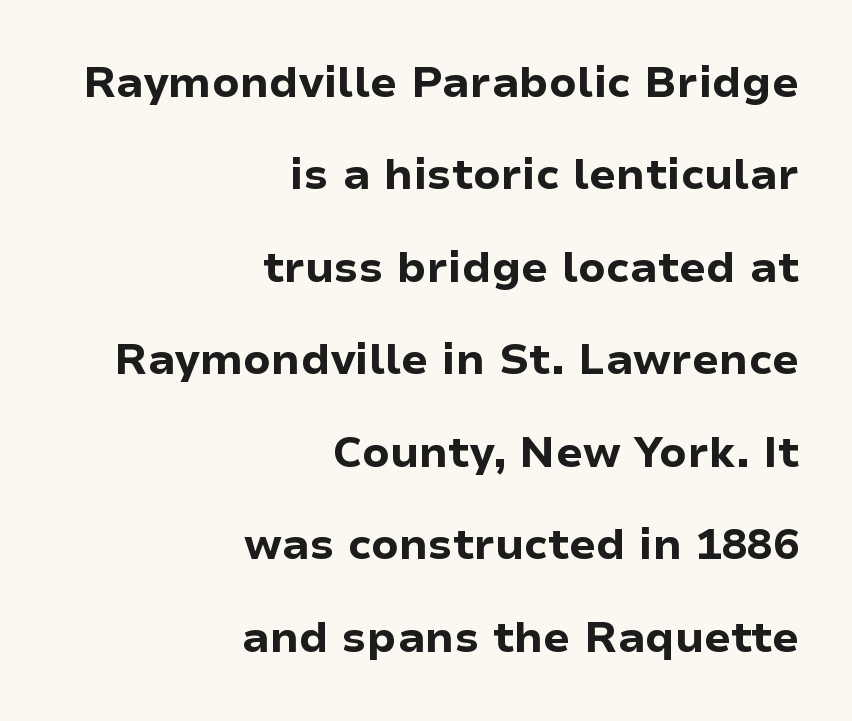
Q: Is the text bold? A: Yes.
Q: Is the text italic (slanted)? A: No, it is upright.
Q: Is the typeface a serif or a sans-serif typeface? A: Sans-serif.
Q: Is the text underlined? A: No.
Q: How is the paragraph aligned? A: Right-aligned.
Q: Is the spacing between letters normal or unusually wide? A: Normal.
Q: Is the spacing between lines tight, normal or loose? A: Loose.
Q: Width (condensed, normal, or wide)? A: Normal.
Q: Stroke contrast? A: Low.
Q: x-height? A: Medium.
Q: Monospaced? A: No.
